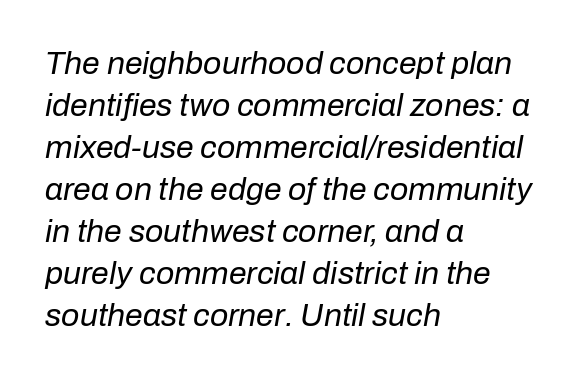
The image shows 32 px regular-weight type, italic (leaning right); set left-aligned, normal line spacing (1.31x), normal letter spacing, not underlined; low stroke contrast and a medium x-height.
